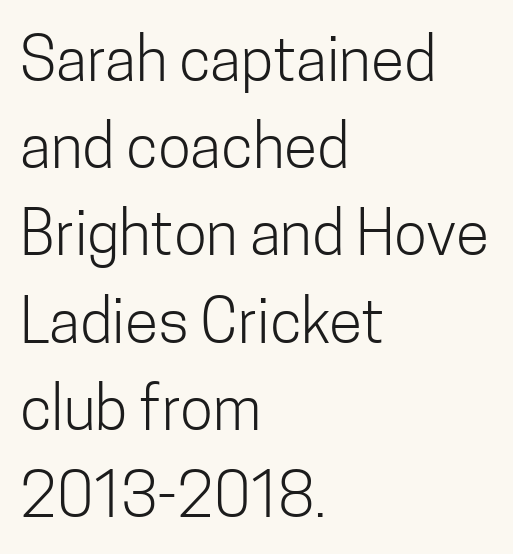
Q: Is the text bold? A: No.
Q: Is the text italic (slanted)? A: No, it is upright.
Q: Is the typeface a serif or a sans-serif typeface? A: Sans-serif.
Q: Is the text underlined? A: No.
Q: How is the paragraph aligned? A: Left-aligned.
Q: Is the spacing between letters normal or unusually wide? A: Normal.
Q: Is the spacing between lines tight, normal or loose? A: Normal.
Q: Width (condensed, normal, or wide)? A: Condensed.
Q: Stroke contrast? A: Low.
Q: x-height? A: Medium.
Q: Monospaced? A: No.
